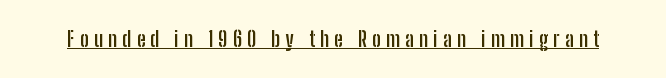
The image shows 21 px bold type, upright; set unusually wide letter spacing (+0.25 em), underlined.
